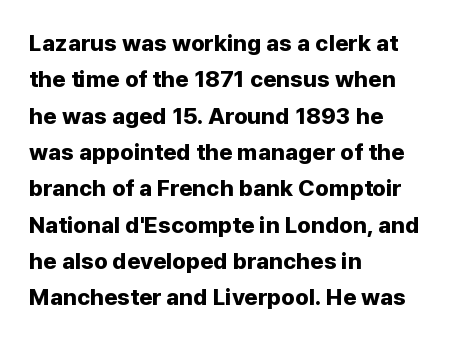
Q: Is the text bold? A: Yes.
Q: Is the text italic (slanted)? A: No, it is upright.
Q: Is the text underlined? A: No.
Q: How is the paragraph aligned? A: Left-aligned.
Q: Is the spacing between letters normal or unusually wide? A: Normal.
Q: Is the spacing between lines tight, normal or loose? A: Normal.
